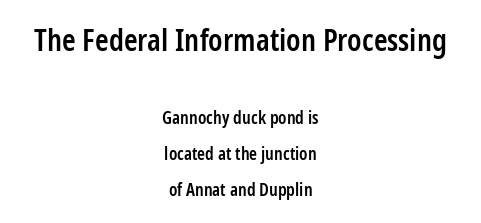
The image shows 31 px semibold, condensed sans-serif type, upright; set centered, loose line spacing (1.99x), normal letter spacing, not underlined; the first (top) block is 1.72x larger; low stroke contrast and a medium x-height.
